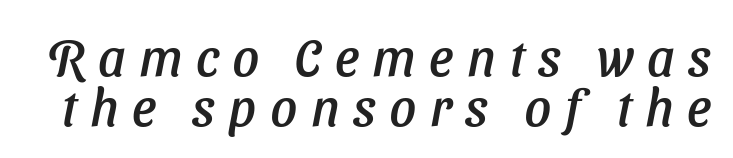
Q: Is the text italic (slanted)? A: Yes, it leans right by about 11 degrees.
Q: Is the text underlined? A: No.
Q: Is the spacing between letters normal or unusually wide? A: Unusually wide.
Q: Is the spacing between lines tight, normal or loose? A: Tight.
Q: Width (condensed, normal, or wide)? A: Normal.
Q: Stroke contrast? A: Low.
Q: x-height? A: Medium.
Q: Monospaced? A: No.
